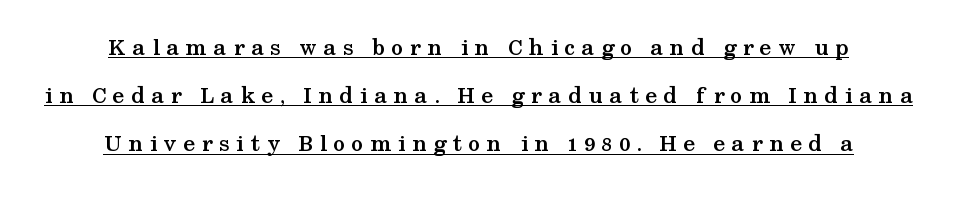
This is the regular roman posture of the typeface. Loosely led — the rows are spread out. Each word looks stretched out because of the extra space between its letters. The face used here appears with an underline applied. Weight: bold.
